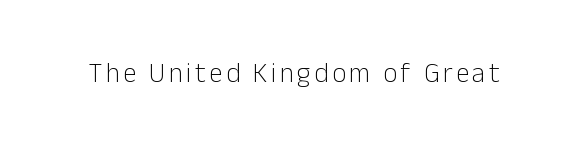
Q: Is the text bold? A: No.
Q: Is the text italic (slanted)? A: No, it is upright.
Q: Is the text underlined? A: No.
